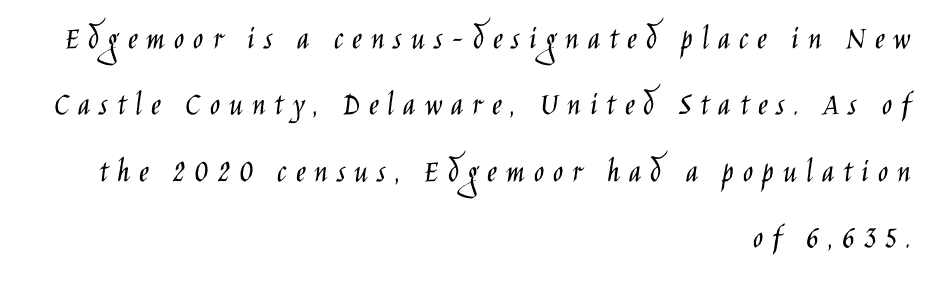
Q: Is the text bold? A: No.
Q: Is the text italic (slanted)? A: Yes.
Q: Is the typeface a serif or a sans-serif typeface? A: Sans-serif.
Q: Is the text underlined? A: No.
Q: How is the paragraph aligned? A: Right-aligned.
Q: Is the spacing between letters normal or unusually wide? A: Unusually wide.
Q: Is the spacing between lines tight, normal or loose? A: Loose.
Q: Width (condensed, normal, or wide)? A: Condensed.
Q: Stroke contrast? A: Low.
Q: x-height? A: Large.
Q: Monospaced? A: No.
